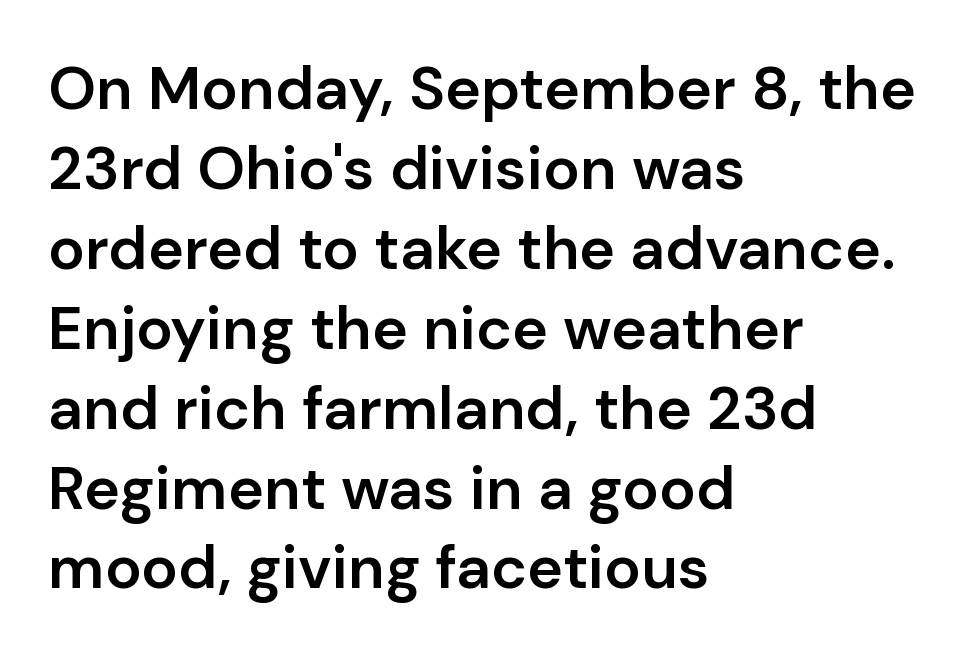
The rendering uses natural spacing where letterforms have individual widths. Every stem runs plumb, perpendicular to the baseline. This is sans-serif lettering, the kind often seen on screens and signage. Does extra space separate the letters? No, they use regular spacing. Where is the straight margin? On the left. A typesetter would call this leading conventional body-copy spacing.
